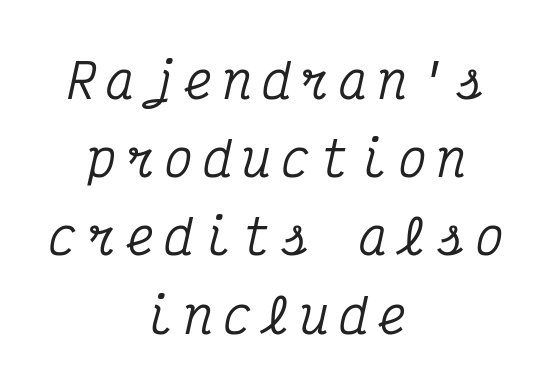
The image shows 48 px condensed serif type, italic (leaning right), monospaced; set centered, normal line spacing (1.63x), unusually wide letter spacing (+0.21 em), not underlined; medium stroke contrast and a medium x-height.
